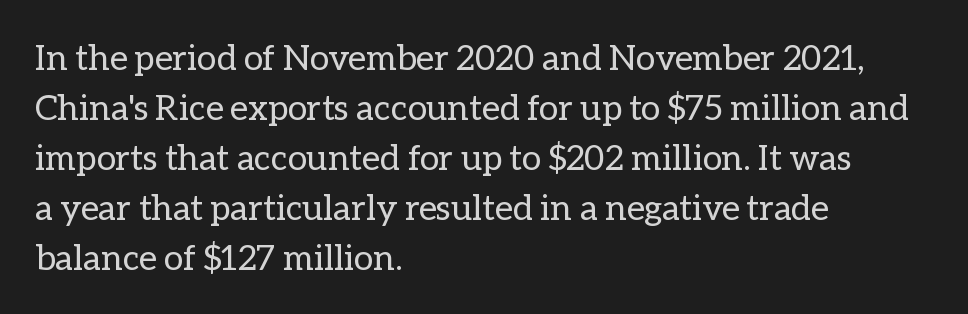
{"italic": "no", "bold": "no", "weight": "regular", "width": "normal", "stroke_contrast": "low", "x_height": "medium", "monospaced": "no", "underline": "no", "align": "left", "line_spacing": "normal", "line_spacing_ratio": 1.43, "letter_spacing": "normal", "letter_spacing_em": 0.0, "glyph_px": 35}
